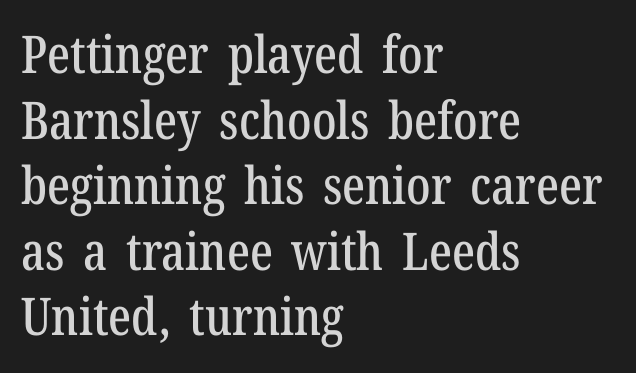
The image shows 52 px condensed serif type, upright; set left-aligned, normal line spacing (1.26x), normal letter spacing, not underlined; low stroke contrast and a medium x-height.
